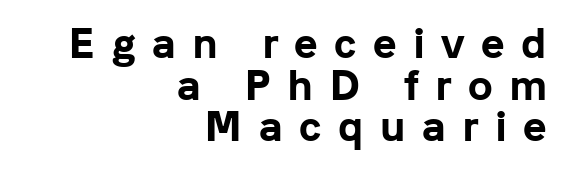
Q: Is the text bold? A: Yes.
Q: Is the text italic (slanted)? A: No, it is upright.
Q: Is the typeface a serif or a sans-serif typeface? A: Sans-serif.
Q: Is the text underlined? A: No.
Q: How is the paragraph aligned? A: Right-aligned.
Q: Is the spacing between letters normal or unusually wide? A: Unusually wide.
Q: Is the spacing between lines tight, normal or loose? A: Tight.
Q: Width (condensed, normal, or wide)? A: Normal.
Q: Stroke contrast? A: Low.
Q: x-height? A: Medium.
Q: Monospaced? A: No.
